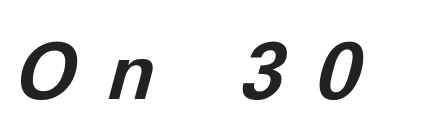
Q: Is the text bold? A: Yes.
Q: Is the text italic (slanted)? A: Yes, it leans right by about 11 degrees.
Q: Is the text underlined? A: No.
Q: Is the spacing between letters normal or unusually wide? A: Unusually wide.
Q: Width (condensed, normal, or wide)? A: Normal.
Q: Stroke contrast? A: Low.
Q: x-height? A: Medium.
Q: Monospaced? A: No.
